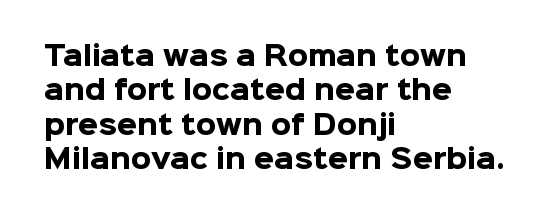
Words appear dense and cohesive because spacing is normal. Typeset ragged right — the left edge is the straight one. This sample keeps an unexceptional amount of space between lines. A clean baseline with only descenders dipping below it. Notice how thick the strokes are: this is what a full bold looks like. This is the regular roman posture of the typeface.
